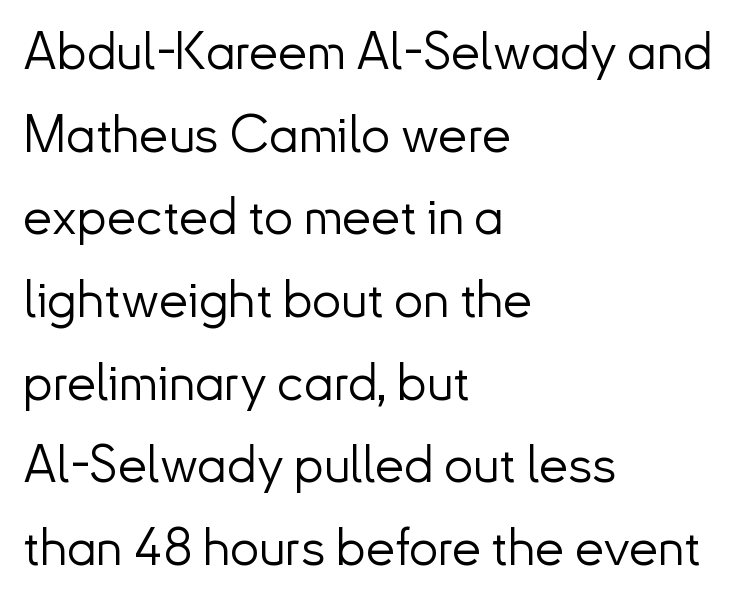
Descenders are the only things crossing below the line. The vertical gap from one line to the next is medium. Horizontally, the lines are justified to the leading edge only. These lines are rendered in a variable-pitch font. Unbolded letterforms with no extra heft.
